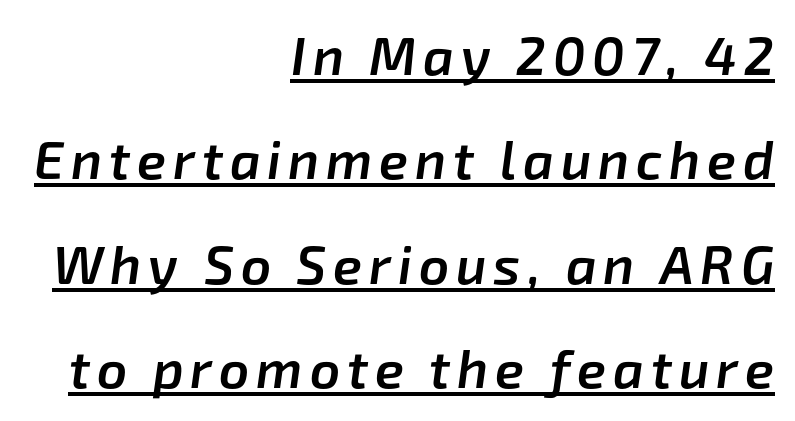
{"italic": "yes", "lean": "right", "slant_degrees": 8, "bold": "semi", "weight": "semibold", "width": "normal", "stroke_contrast": "low", "x_height": "medium", "monospaced": "no", "underline": "yes", "align": "right", "line_spacing": "loose", "line_spacing_ratio": 1.97, "glyph_px": 53}
